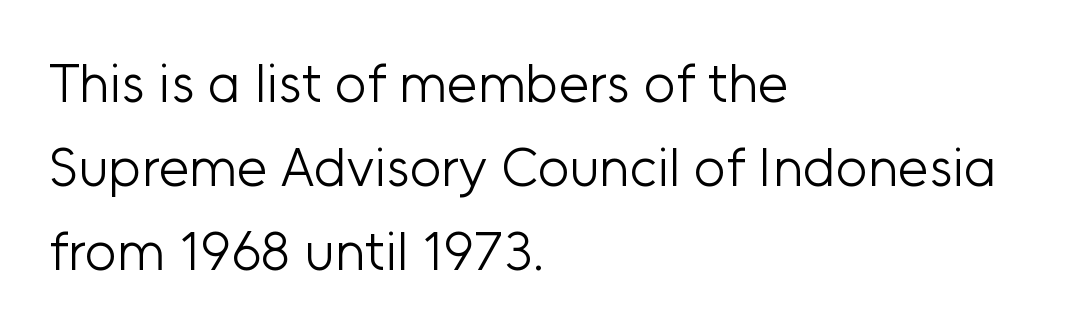
Q: Is the text bold? A: No.
Q: Is the text italic (slanted)? A: No, it is upright.
Q: Is the typeface a serif or a sans-serif typeface? A: Sans-serif.
Q: Is the text underlined? A: No.
Q: How is the paragraph aligned? A: Left-aligned.
Q: Is the spacing between letters normal or unusually wide? A: Normal.
Q: Is the spacing between lines tight, normal or loose? A: Normal.
Q: Width (condensed, normal, or wide)? A: Normal.
Q: Stroke contrast? A: Low.
Q: x-height? A: Medium.
Q: Monospaced? A: No.
